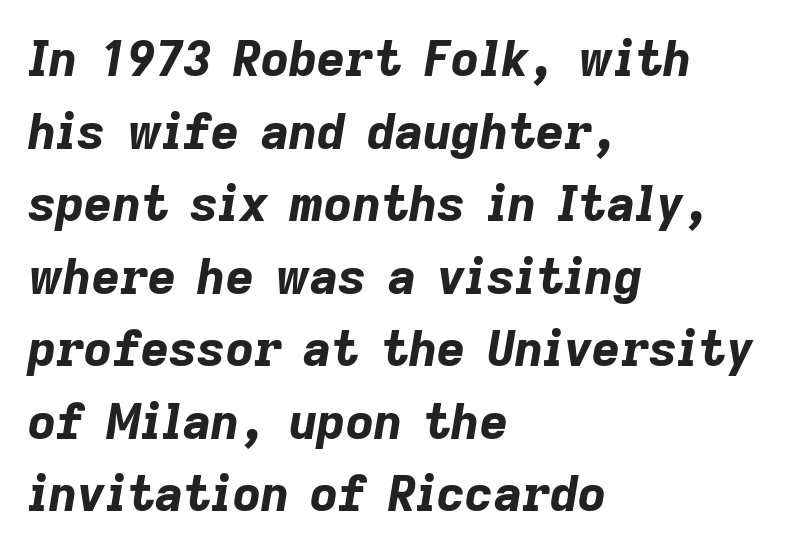
Note the varied advance widths — an 'i' is clearly narrower than an 'm'. Typographic density is high because the face is bold. Plain, unruled lines of type. Baseline-to-baseline distance is the conventional proportion of letter height. There is no visible air inserted between adjacent glyphs.
